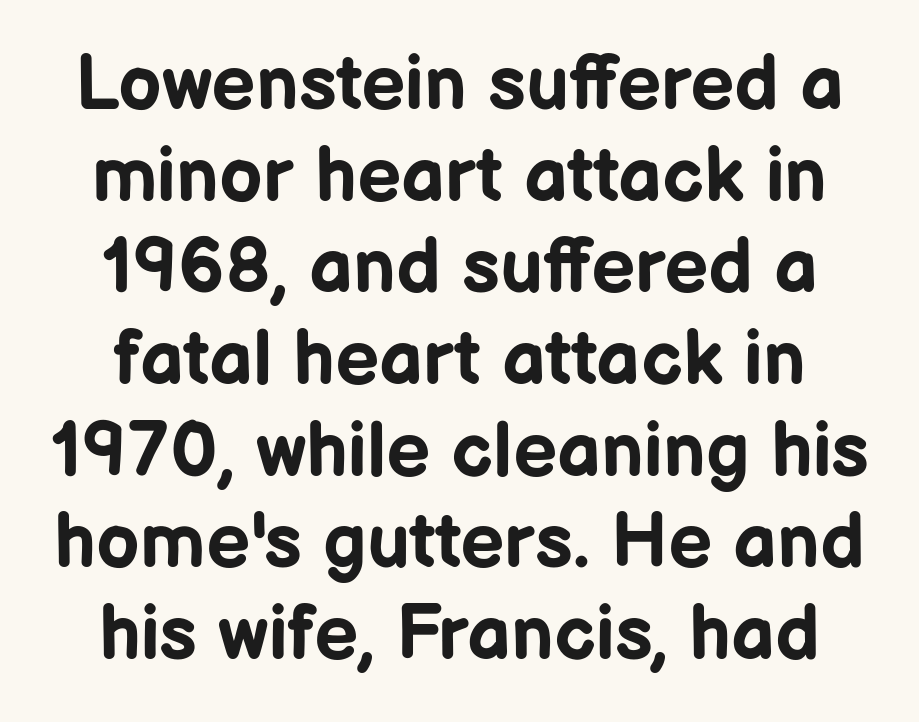
The designer went with a sans here, leaving each stem footless. In terms of letterspacing, this is plain default setting. Just letters on the line, the space beneath them empty. How heavy is the stroke? Heavy — this is a bold.
